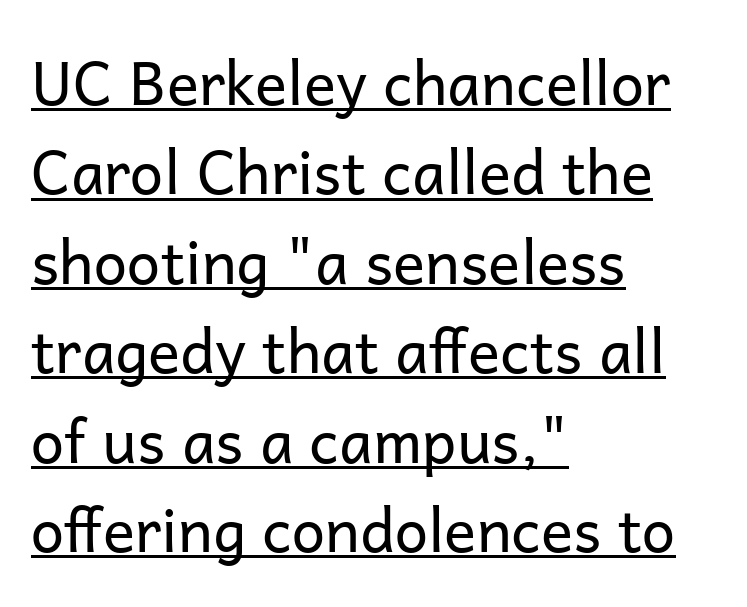
Q: Is the text bold? A: No.
Q: Is the text italic (slanted)? A: No, it is upright.
Q: Is the typeface a serif or a sans-serif typeface? A: Sans-serif.
Q: Is the text underlined? A: Yes.
Q: How is the paragraph aligned? A: Left-aligned.
Q: Is the spacing between letters normal or unusually wide? A: Normal.
Q: Is the spacing between lines tight, normal or loose? A: Normal.
Q: Width (condensed, normal, or wide)? A: Normal.
Q: Stroke contrast? A: Low.
Q: x-height? A: Medium.
Q: Monospaced? A: No.
